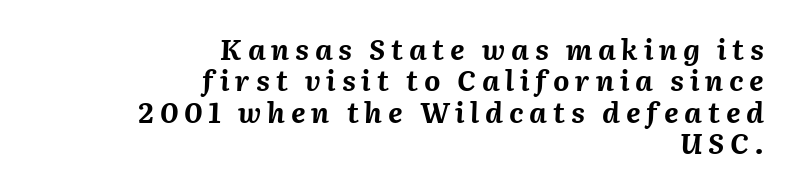
The whole block is typeset with a tilt. The vertical gap from one line to the next is small. In terms of letterspacing, this is a distinctly airy, spread setting. Here the designer chose a conventional face with non-uniform glyph widths. On the weight axis this lands at bold, roughly 700.
